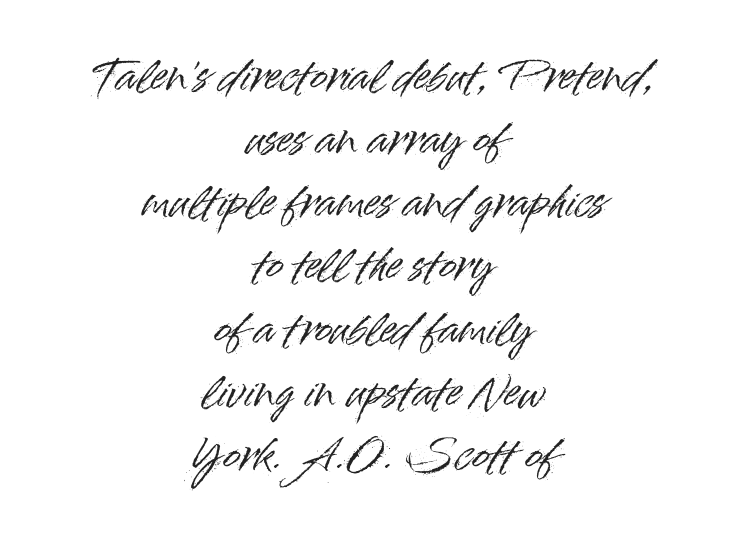
{"serif": "no", "width": "normal", "stroke_contrast": "high", "x_height": "small", "monospaced": "no", "underline": "no", "align": "center", "line_spacing": "normal", "line_spacing_ratio": 1.54, "letter_spacing": "normal", "letter_spacing_em": 0.0, "glyph_px": 41}
